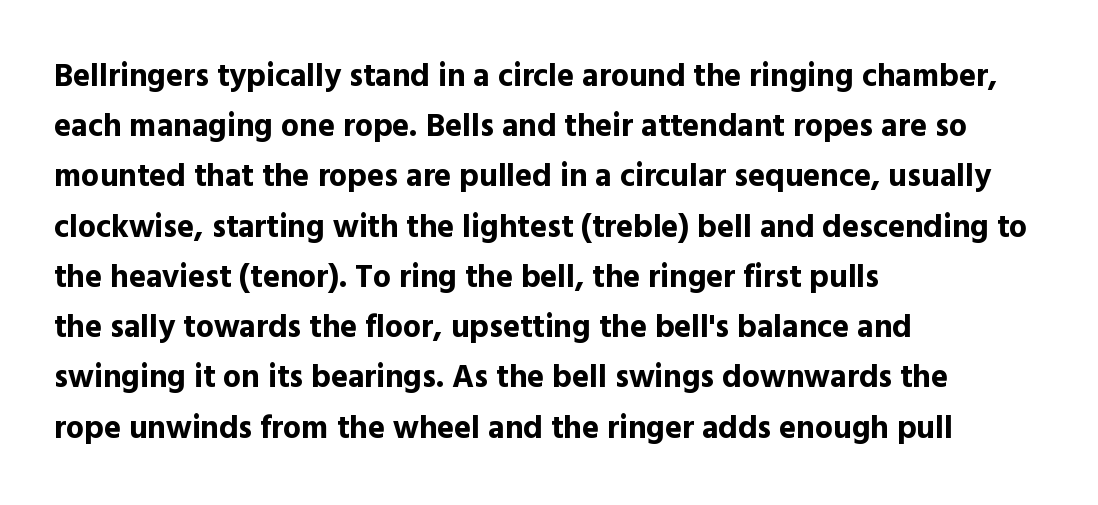
Q: Is the text bold? A: Yes.
Q: Is the text italic (slanted)? A: No, it is upright.
Q: Is the typeface a serif or a sans-serif typeface? A: Sans-serif.
Q: Is the text underlined? A: No.
Q: How is the paragraph aligned? A: Left-aligned.
Q: Is the spacing between letters normal or unusually wide? A: Normal.
Q: Is the spacing between lines tight, normal or loose? A: Normal.
Q: Width (condensed, normal, or wide)? A: Normal.
Q: x-height? A: Medium.
Q: Monospaced? A: No.
